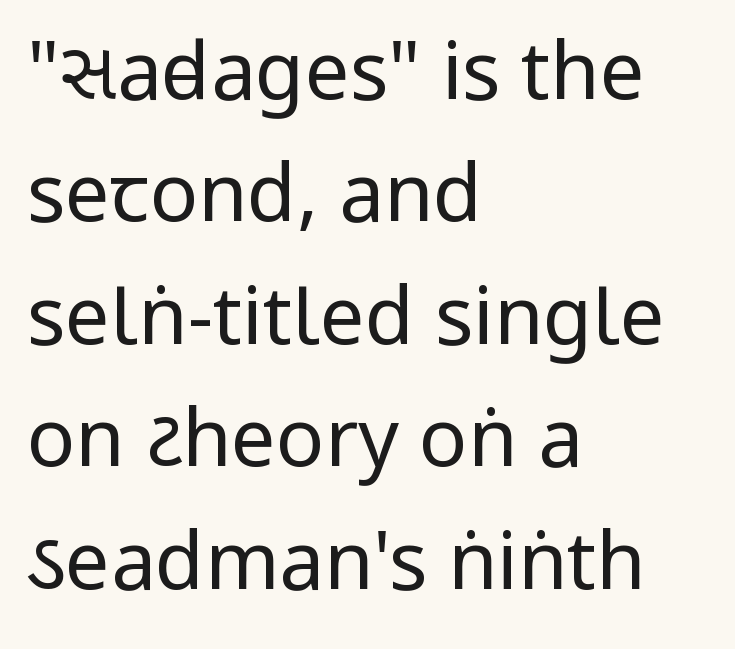
Q: Is the text bold? A: No.
Q: Is the text italic (slanted)? A: No, it is upright.
Q: Is the typeface a serif or a sans-serif typeface? A: Sans-serif.
Q: Is the text underlined? A: No.
Q: How is the paragraph aligned? A: Left-aligned.
Q: Is the spacing between letters normal or unusually wide? A: Normal.
Q: Is the spacing between lines tight, normal or loose? A: Normal.
Q: Width (condensed, normal, or wide)? A: Condensed.
Q: Stroke contrast? A: Low.
